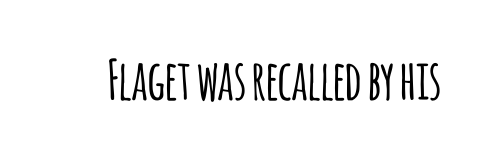
Q: Is the text italic (slanted)? A: No, it is upright.
Q: Is the typeface a serif or a sans-serif typeface? A: Sans-serif.
Q: Is the text underlined? A: No.
Q: Is the spacing between letters normal or unusually wide? A: Normal.
Q: Width (condensed, normal, or wide)? A: Condensed.
Q: Stroke contrast? A: Low.
Q: x-height? A: Large.
Q: Monospaced? A: No.
